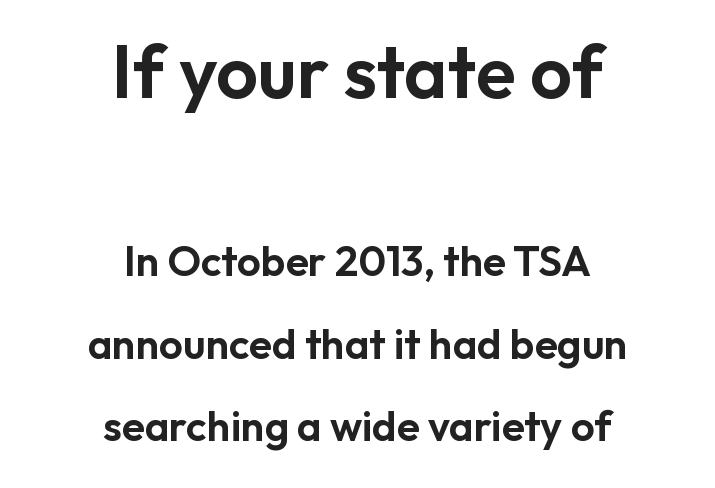
The image shows 74 px sans-serif type, upright; set centered, loose line spacing (1.97x), normal letter spacing, not underlined; the first (top) block is 1.76x larger; low stroke contrast and a medium x-height.
